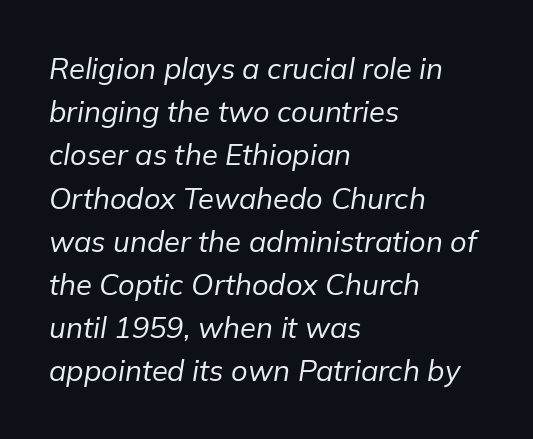
Q: Is the text bold? A: No.
Q: Is the text italic (slanted)? A: Yes, it leans right by about 9 degrees.
Q: Is the text underlined? A: No.
Q: How is the paragraph aligned? A: Left-aligned.
Q: Is the spacing between letters normal or unusually wide? A: Normal.
Q: Is the spacing between lines tight, normal or loose? A: Normal.
Q: Width (condensed, normal, or wide)? A: Normal.
Q: Stroke contrast? A: Low.
Q: x-height? A: Medium.
Q: Monospaced? A: No.
